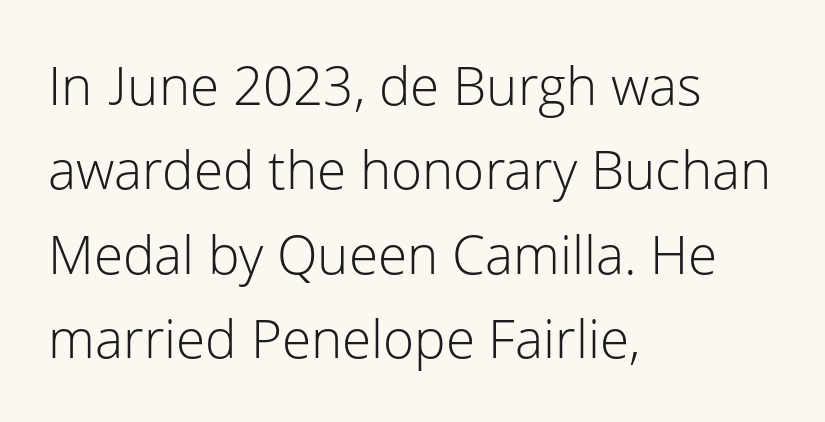
The image shows 53 px light sans-serif type, upright; set left-aligned, normal line spacing (1.59x), normal letter spacing, not underlined; low stroke contrast and a medium x-height.
